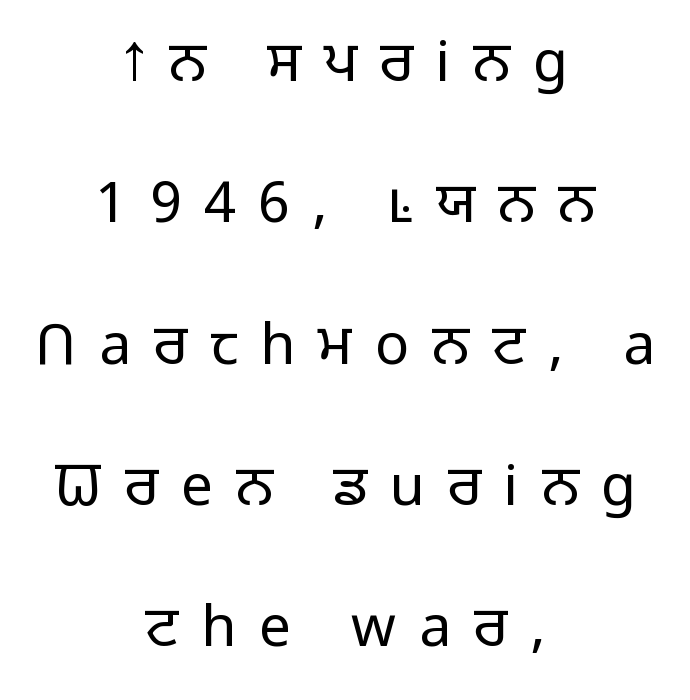
The lettering stays uniformly vertical, giving the passage a roman look. Line starts and ends both wander, symmetrically. These glyphs show unthickened strokes, regular width or finer. The area under the type is left untouched. Nope, no serifs anywhere on these letters. The type is letterspaced generously, with wide tracking.
